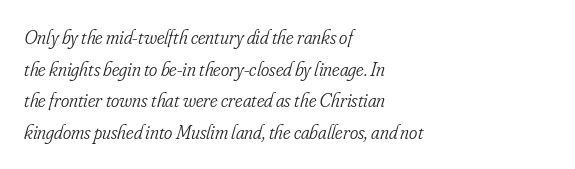
The axis of the letterforms is tilted away from vertical. The rag falls on the right side of this text block. Weight: regular or lighter. Leading: standard. Has an underline been added? It has not.
